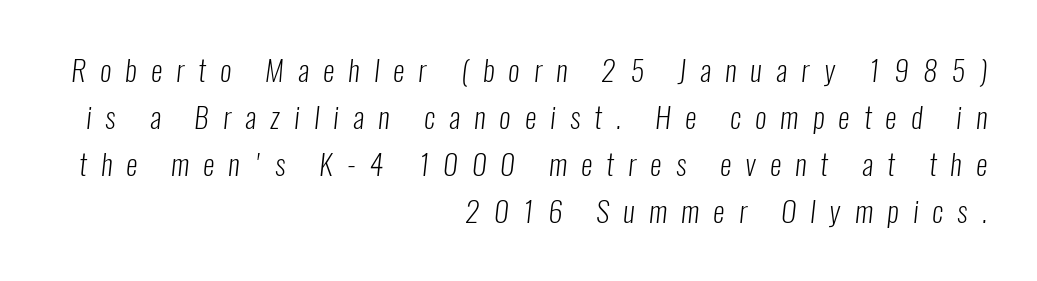
Q: Is the text bold? A: No.
Q: Is the typeface a serif or a sans-serif typeface? A: Sans-serif.
Q: Is the text underlined? A: No.
Q: How is the paragraph aligned? A: Right-aligned.
Q: Is the spacing between letters normal or unusually wide? A: Unusually wide.
Q: Is the spacing between lines tight, normal or loose? A: Normal.
Q: Width (condensed, normal, or wide)? A: Condensed.
Q: Stroke contrast? A: Low.
Q: x-height? A: Medium.
Q: Monospaced? A: No.
